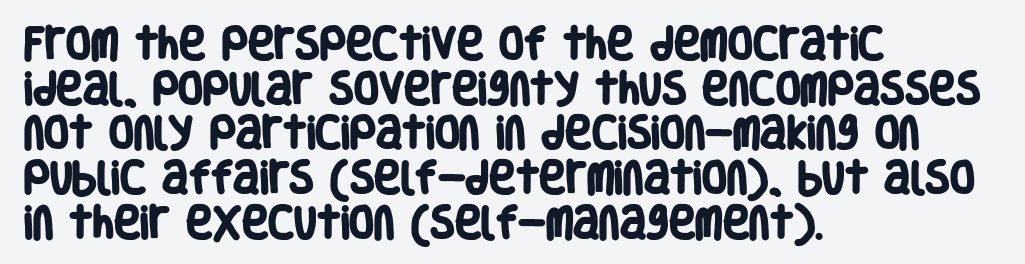
Q: Is the text bold? A: Yes.
Q: Is the typeface a serif or a sans-serif typeface? A: Sans-serif.
Q: Is the text underlined? A: No.
Q: How is the paragraph aligned? A: Left-aligned.
Q: Is the spacing between letters normal or unusually wide? A: Normal.
Q: Width (condensed, normal, or wide)? A: Condensed.
Q: Stroke contrast? A: Low.
Q: x-height? A: Large.
Q: Monospaced? A: No.
